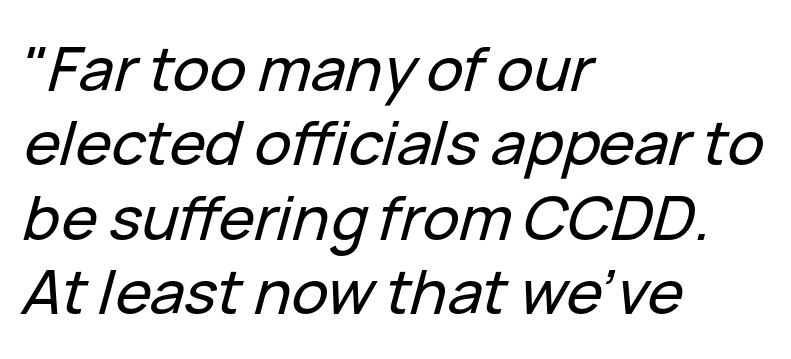
The image shows 61 px text type, italic (leaning right); set left-aligned, line spacing 1.22x, normal letter spacing, not underlined; low stroke contrast and a medium x-height.
